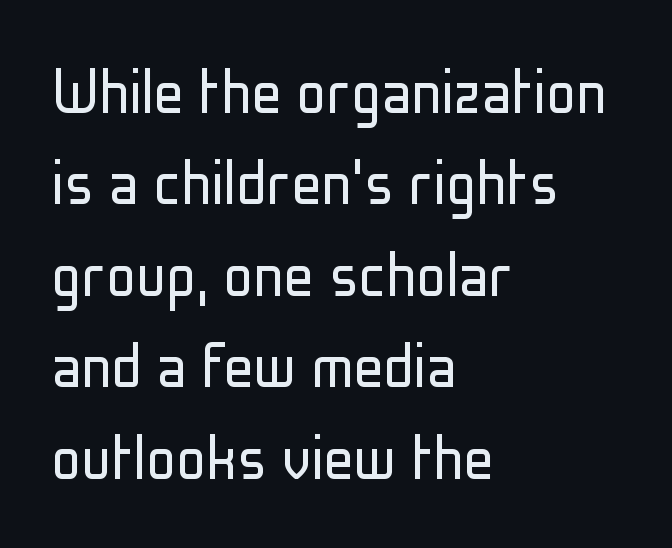
{"serif": "no", "italic": "no", "bold": "no", "weight": "light", "width": "condensed", "stroke_contrast": "low", "x_height": "medium", "monospaced": "no", "underline": "no", "align": "left", "line_spacing_ratio": 1.22, "letter_spacing": "normal", "letter_spacing_em": 0.0, "glyph_px": 75}
